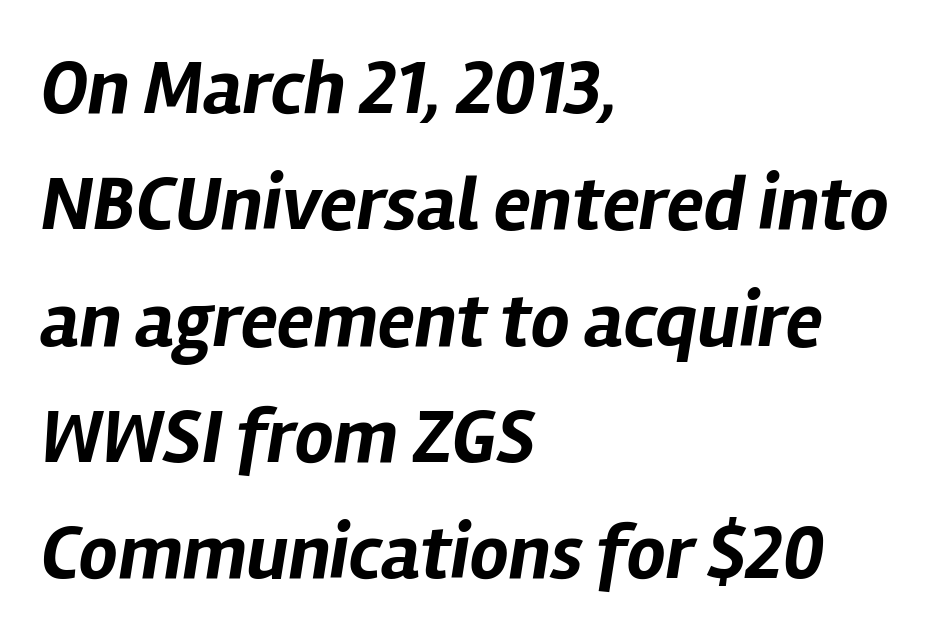
Visually the block forms a straight wall on the left and a jagged coastline on the right. Style check: oblique. What's the leading like? Ordinary, nothing unusual. Is this a fixed-width face? No — the glyphs have proportional, varying widths. The face used here is rendered with its standard letterfit.
